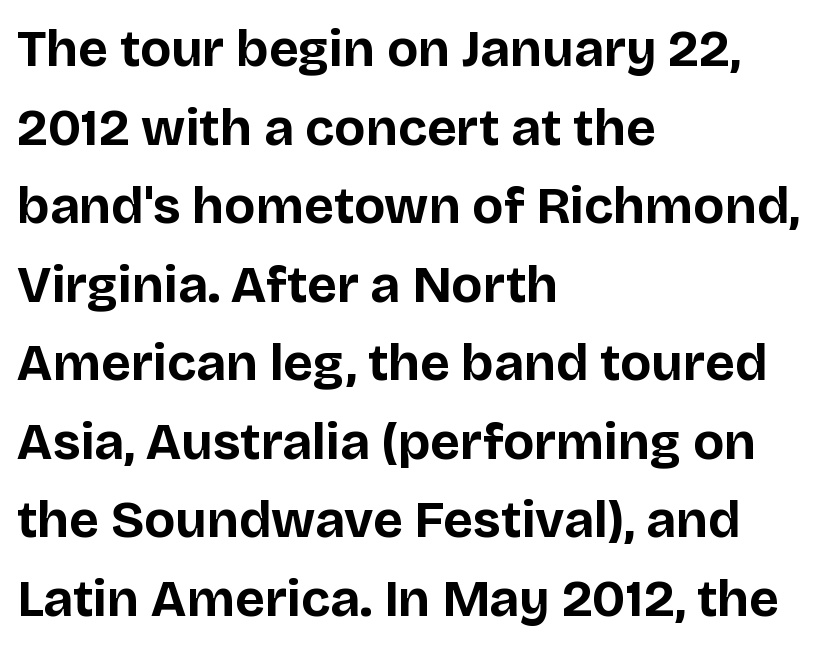
The image shows 52 px bold sans-serif type, upright; set left-aligned, normal line spacing (1.51x), normal letter spacing, not underlined; low stroke contrast and a large x-height.
